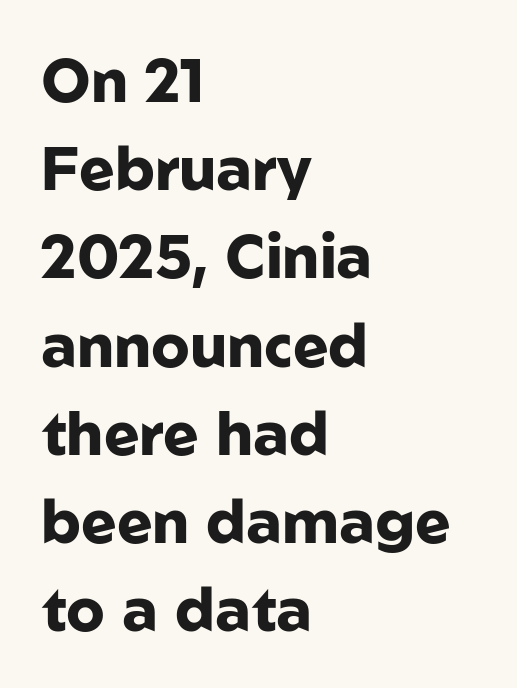
The image shows 60 px heavy sans-serif type, upright; set left-aligned, normal line spacing (1.47x), normal letter spacing, not underlined; low stroke contrast and a medium x-height.
